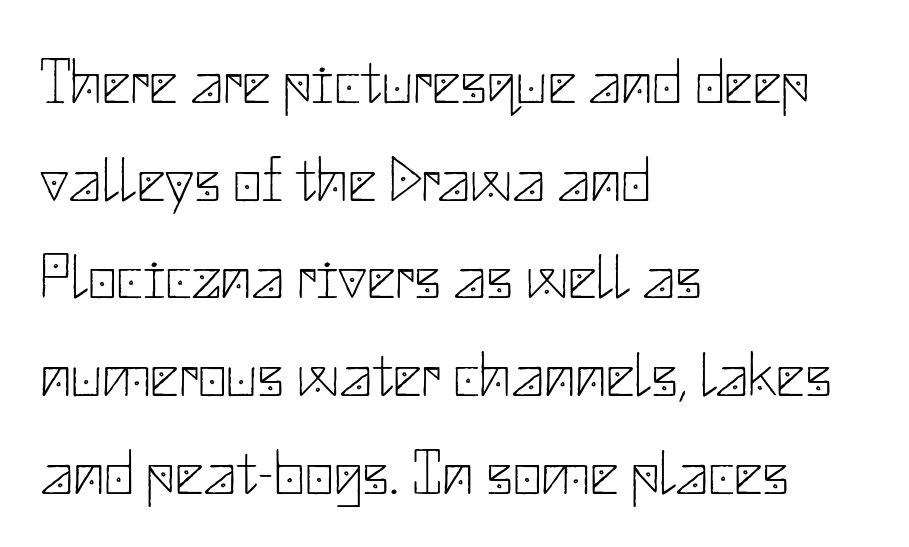
This rendering employs a face without finishing strokes, i.e., a sans-serif. A clean baseline with only descenders dipping below it. Regarding leading, the lines here are spaced in the standard way. The passage is arranged the way most books set body copy — flush left.
